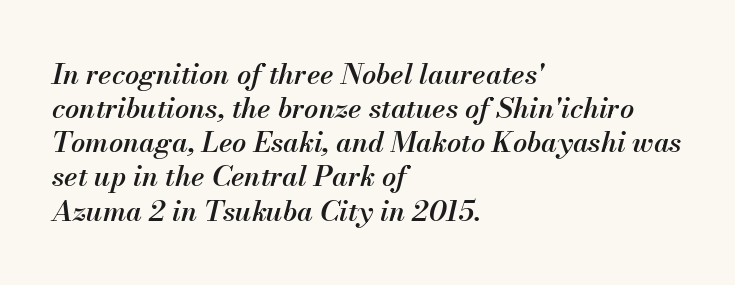
Which margin do the lines hug? The left one — the right edge is uneven. Characters are canted at an angle relative to the baseline's perpendicular. These lines carry some extra weight — a demibold, not a full bold. The foot of each line stays bare and open.
